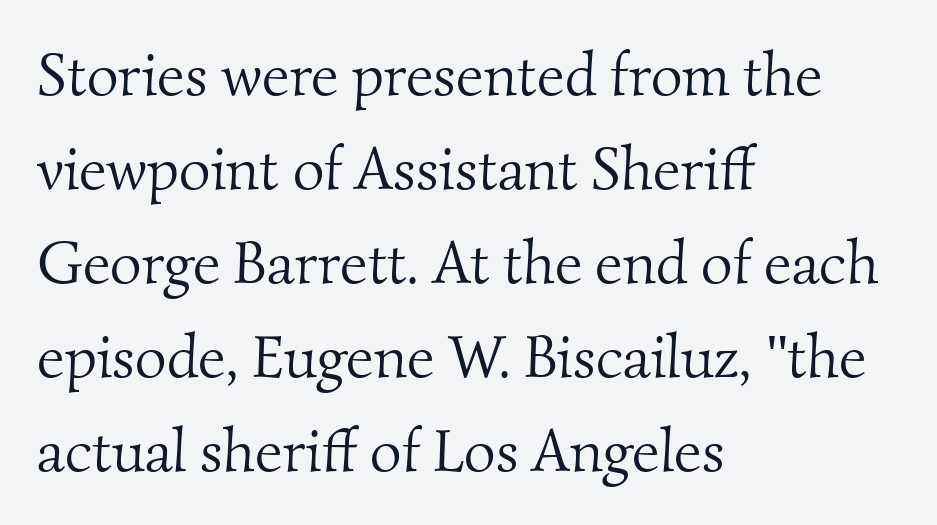
The image shows 61 px light serif type; set left-aligned, normal line spacing (1.54x), normal letter spacing, not underlined; medium stroke contrast and a small x-height.
